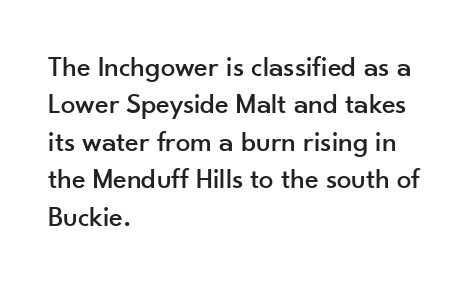
The image shows 29 px sans-serif type, upright; set left-aligned, normal line spacing (1.29x), normal letter spacing, not underlined; low stroke contrast and a small x-height.
